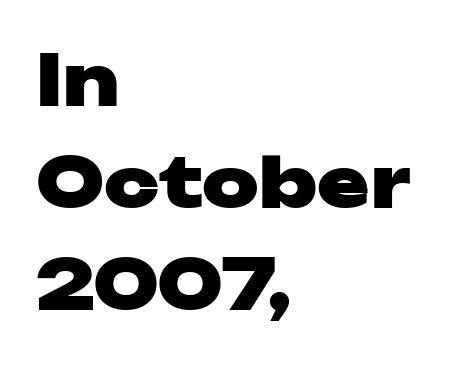
Q: Is the text bold? A: Yes.
Q: Is the text italic (slanted)? A: No, it is upright.
Q: Is the typeface a serif or a sans-serif typeface? A: Sans-serif.
Q: Is the text underlined? A: No.
Q: How is the paragraph aligned? A: Left-aligned.
Q: Is the spacing between letters normal or unusually wide? A: Normal.
Q: Is the spacing between lines tight, normal or loose? A: Normal.
Q: Width (condensed, normal, or wide)? A: Wide.
Q: Stroke contrast? A: Low.
Q: x-height? A: Medium.
Q: Monospaced? A: No.
